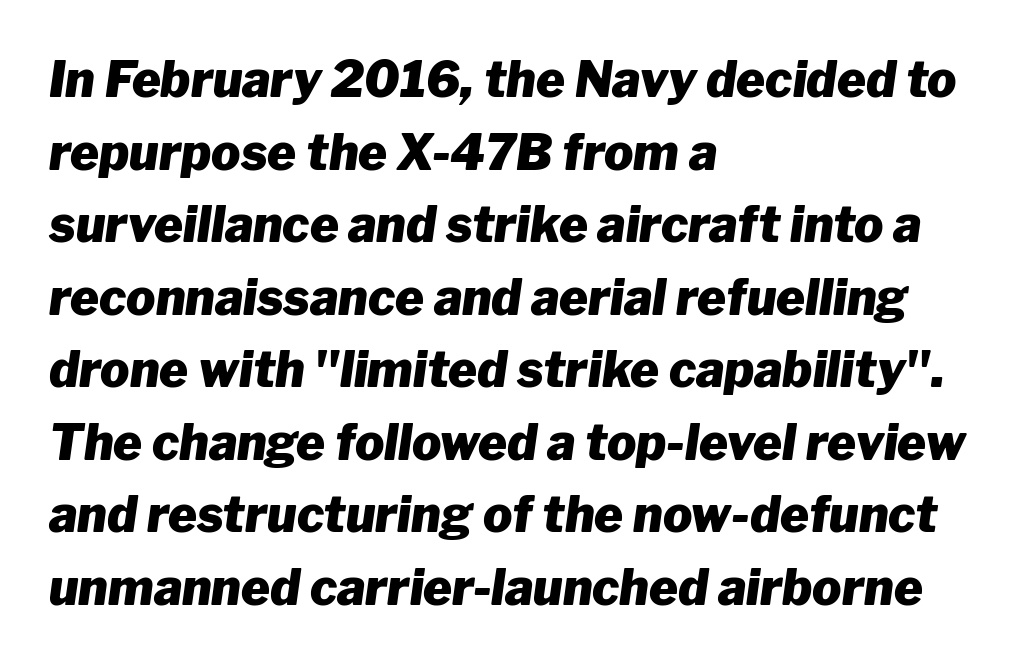
These lines are set flush left with a ragged right edge. Weight check: bold — yes, fully. Each letter keeps its own natural width here, so spacing adapts to shape. This block has exactly the height ordinary leading produces.
